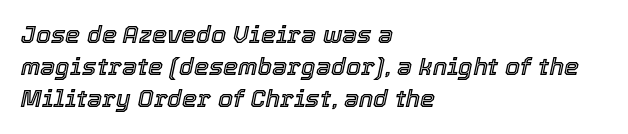
Line beginnings align vertically; line endings do not. Observe the ordinary spacing: letters are neighbours, not strangers. The zone under the glyphs is completely vacant. If you measured baseline to baseline, you'd find a middling distance. The passage shown leans; its letterforms are oblique.
